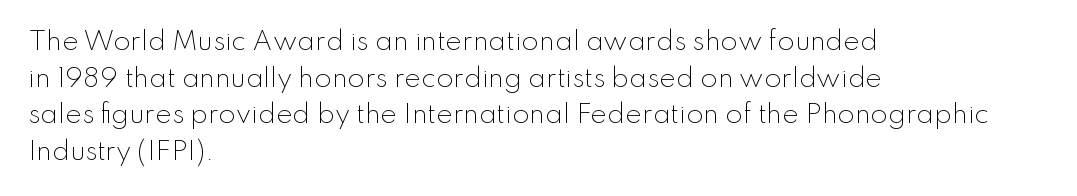
{"italic": "no", "bold": "no", "underline": "no", "align": "left", "line_spacing": "normal", "line_spacing_ratio": 1.47, "letter_spacing": "normal", "letter_spacing_em": 0.0, "glyph_px": 25}
